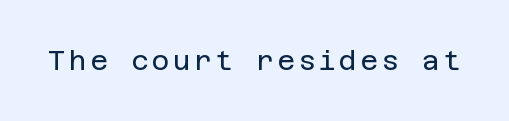
Q: Is the text bold? A: No.
Q: Is the text italic (slanted)? A: No, it is upright.
Q: Is the text underlined? A: No.
